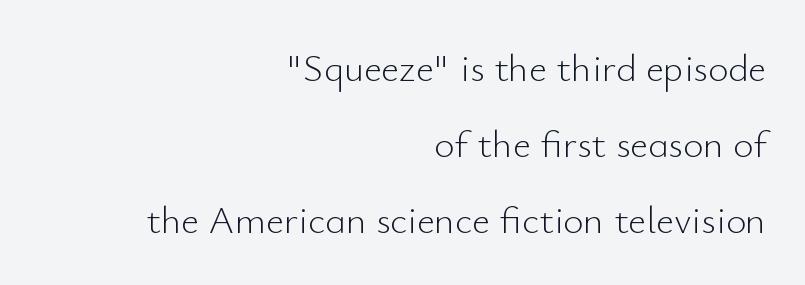
These lines stack with their right ends in a neat column. Unlike a traditional serif, this face leaves its strokes unadorned. Vertical spacing — loose. Ascenders rise straight up at ninety degrees. Character widths vary here, with narrow letters taking less room than wide ones. There is no visible air inserted between adjacent glyphs.
